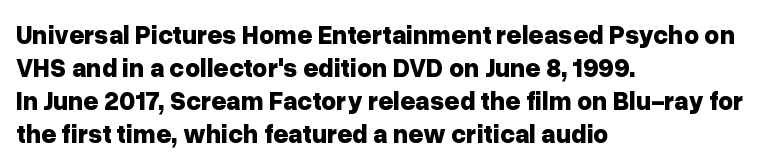
Q: Is the text bold? A: Yes.
Q: Is the text italic (slanted)? A: No, it is upright.
Q: Is the text underlined? A: No.
Q: How is the paragraph aligned? A: Left-aligned.
Q: Is the spacing between letters normal or unusually wide? A: Normal.
Q: Is the spacing between lines tight, normal or loose? A: Normal.
